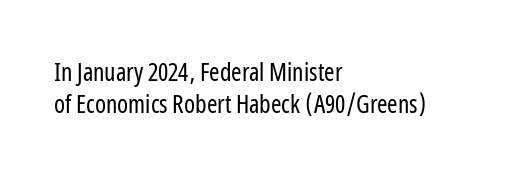
The image shows 25 px text type, upright; set left-aligned, normal line spacing (1.27x), normal letter spacing, not underlined.
